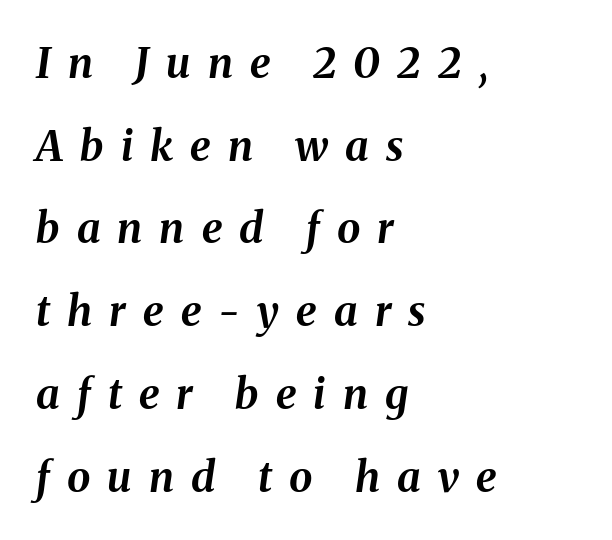
{"italic": "yes", "lean": "right", "slant_degrees": 8, "bold": "yes", "weight": "bold", "width": "normal", "stroke_contrast": "medium", "x_height": "medium", "monospaced": "no", "underline": "no", "align": "left", "line_spacing": "loose", "line_spacing_ratio": 1.97, "letter_spacing": "wide", "letter_spacing_em": 0.41, "glyph_px": 42}
